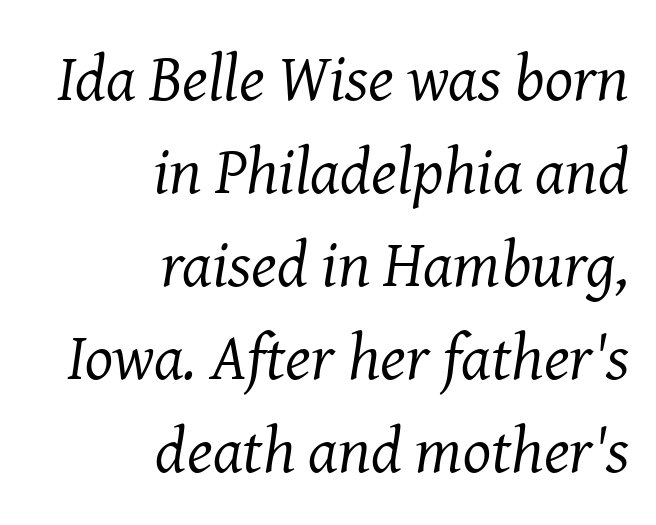
Characters follow at the spacing the type designer built in. Does the leading feel generous? No, just average. The zone under the glyphs is completely vacant. Think of a printed novel: that variable character pitch is what you see here. These lines are set flush right with a ragged left edge. Italic? Definitely — the glyphs are oblique.
